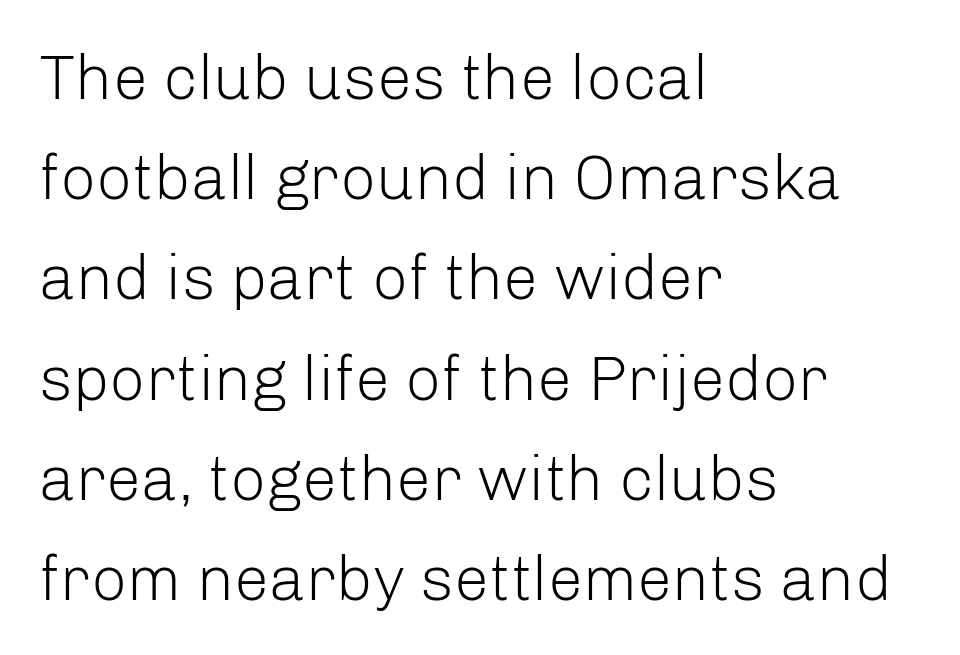
{"serif": "no", "italic": "no", "bold": "no", "weight": "light", "width": "normal", "stroke_contrast": "low", "x_height": "medium", "monospaced": "no", "underline": "no", "align": "left", "line_spacing": "normal", "line_spacing_ratio": 1.59, "letter_spacing": "normal", "letter_spacing_em": 0.0, "glyph_px": 63}
